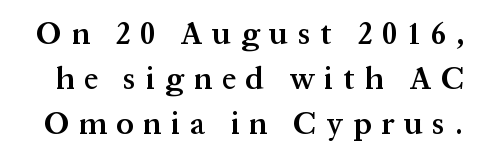
Q: Is the text bold? A: Semi-bold.
Q: Is the text italic (slanted)? A: No, it is upright.
Q: Is the typeface a serif or a sans-serif typeface? A: Serif.
Q: Is the text underlined? A: No.
Q: Is the spacing between letters normal or unusually wide? A: Unusually wide.
Q: Is the spacing between lines tight, normal or loose? A: Normal.
Q: Width (condensed, normal, or wide)? A: Normal.
Q: Stroke contrast? A: Medium.
Q: x-height? A: Medium.
Q: Monospaced? A: No.
